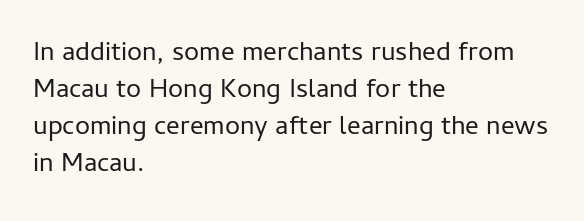
{"italic": "no", "bold": "no", "underline": "no", "align": "left", "line_spacing": "normal", "line_spacing_ratio": 1.37, "letter_spacing": "normal", "letter_spacing_em": 0.0, "glyph_px": 27}
